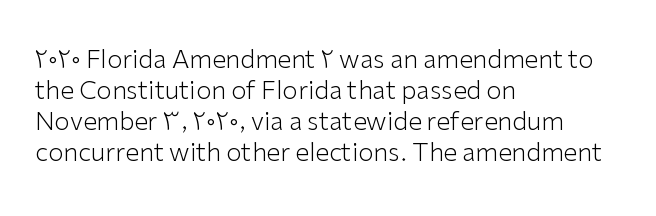
A light-to-regular cut is what we see here. Clear beneath every line of the passage. Vertical strokes here are truly vertical. The passage shown has conventional tracking throughout. Leftover space on each line is placed entirely after the last word.
